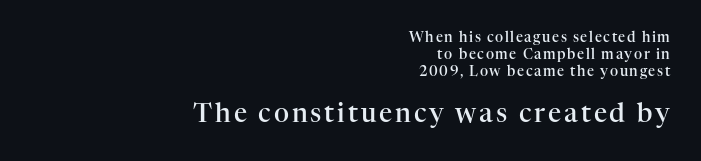
The image shows 26 px text type, upright; set right-aligned, line spacing 1.2x, not underlined; the second (bottom) block is 1.86x larger.
